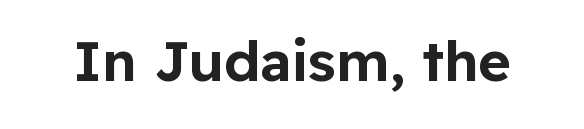
The letters carry no serifs — their stems end cleanly without finishing strokes. Words appear dense and cohesive because spacing is normal. Spacing verdict: proportional, widths tailored to each character. No italicization has been applied; the sample stays upright. The strip under each line holds only bare page.
